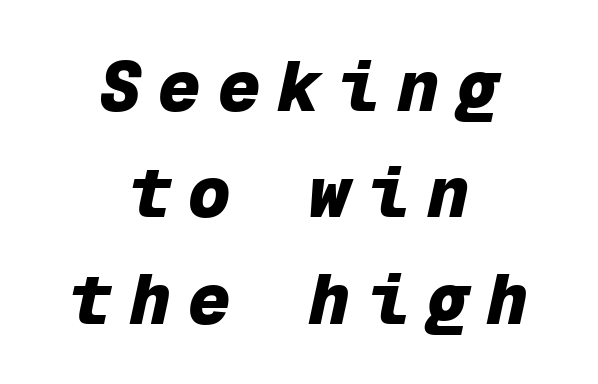
The image shows 71 px heavy type, italic (leaning right), monospaced; set centered, normal line spacing (1.5x), unusually wide letter spacing (+0.24 em), not underlined; low stroke contrast and a medium x-height.
